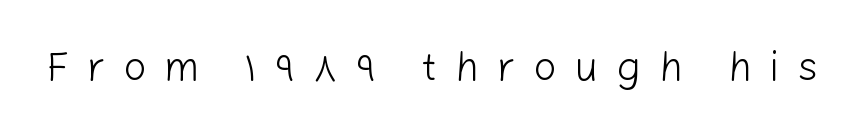
This rendering employs a face without finishing strokes, i.e., a sans-serif. The cut favours lightness, reaching ordinary text weight at its darkest. A typesetter would call this proportional, since set widths differ per character. Check the space under the baseline: it is left empty.
